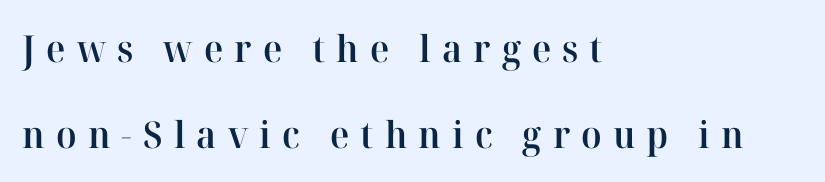
{"serif": "yes", "italic": "no", "bold": "semi", "weight": "semibold", "width": "normal", "stroke_contrast": "high", "x_height": "medium", "monospaced": "no", "underline": "no", "align": "left", "line_spacing": "loose", "line_spacing_ratio": 2.33, "letter_spacing": "wide", "letter_spacing_em": 0.3, "glyph_px": 37}
